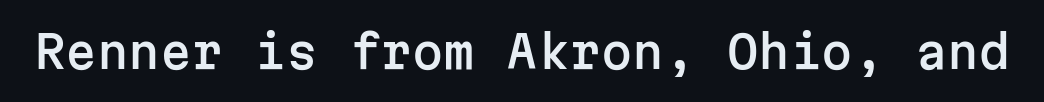
{"serif": "no", "italic": "no", "width": "normal", "stroke_contrast": "low", "x_height": "medium", "monospaced": "yes", "underline": "no", "letter_spacing": "normal", "letter_spacing_em": 0.0, "glyph_px": 45}
